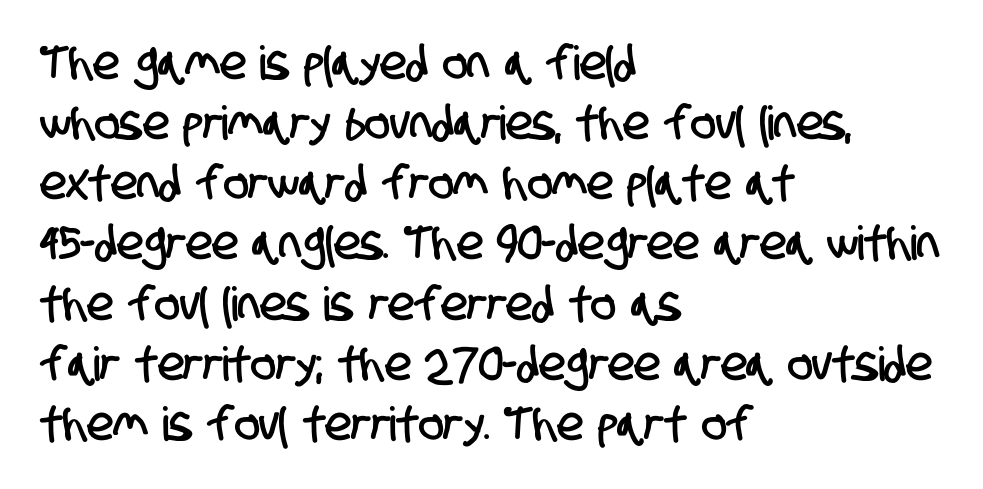
In terms of letterform style, serifs are entirely absent. Has an underline been added? It has not. The lines sit at an ordinary, default distance from one another. Proportional: the letters do not fall into vertical columns.
